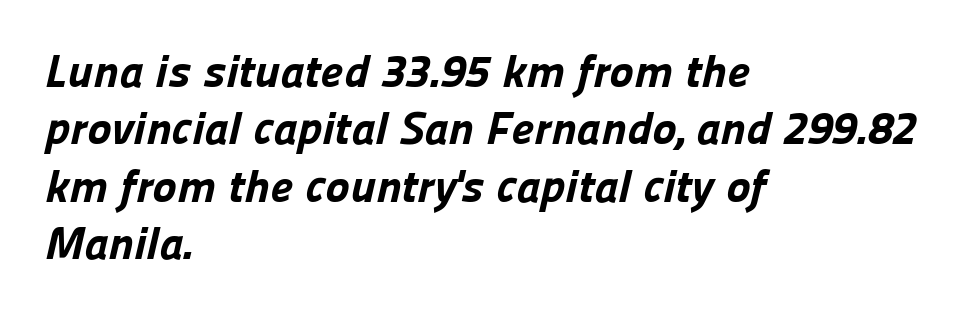
The image shows 46 px bold sans-serif type; set left-aligned, normal line spacing (1.25x), normal letter spacing, not underlined; low stroke contrast and a medium x-height.
